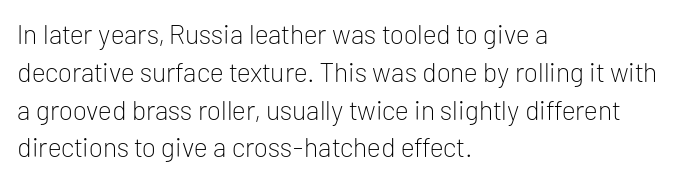
Q: Is the text bold? A: No.
Q: Is the text italic (slanted)? A: No, it is upright.
Q: Is the text underlined? A: No.
Q: How is the paragraph aligned? A: Left-aligned.
Q: Is the spacing between letters normal or unusually wide? A: Normal.
Q: Is the spacing between lines tight, normal or loose? A: Normal.
